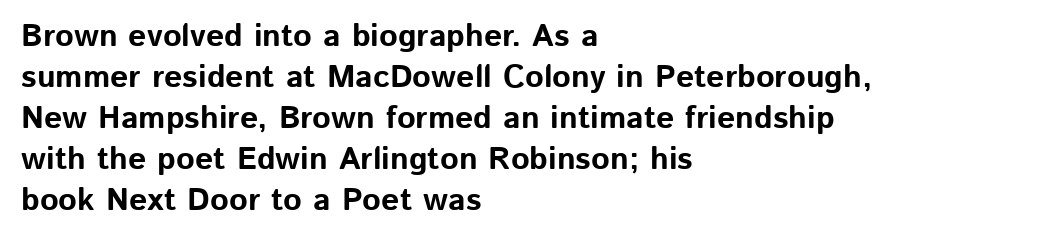
Q: Is the text bold? A: Yes.
Q: Is the text italic (slanted)? A: No, it is upright.
Q: Is the typeface a serif or a sans-serif typeface? A: Sans-serif.
Q: Is the text underlined? A: No.
Q: How is the paragraph aligned? A: Left-aligned.
Q: Is the spacing between letters normal or unusually wide? A: Normal.
Q: Is the spacing between lines tight, normal or loose? A: Normal.
Q: Width (condensed, normal, or wide)? A: Normal.
Q: Stroke contrast? A: Low.
Q: x-height? A: Medium.
Q: Monospaced? A: No.
